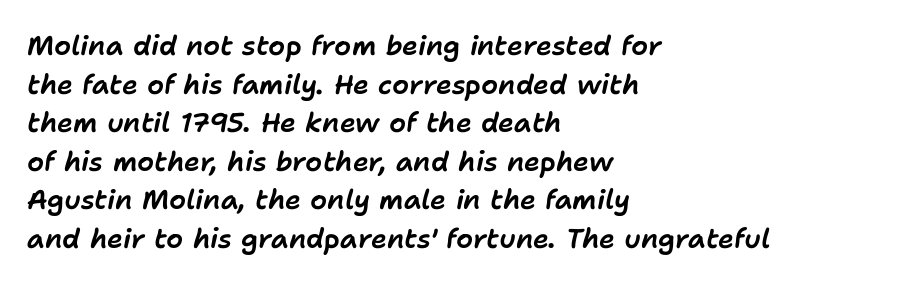
The image shows 27 px text type, italic (leaning right); set left-aligned, normal line spacing (1.43x), normal letter spacing, not underlined.
